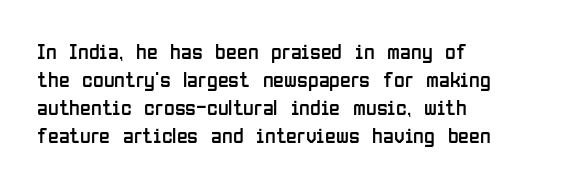
Normally led — the rows are evenly, conventionally spaced. Underlining? Definitely not there. The axis of the letterforms is exactly vertical. The passage is arranged the way most books set body copy — flush left. Default kerning and tracking; the words read as compact shapes.
